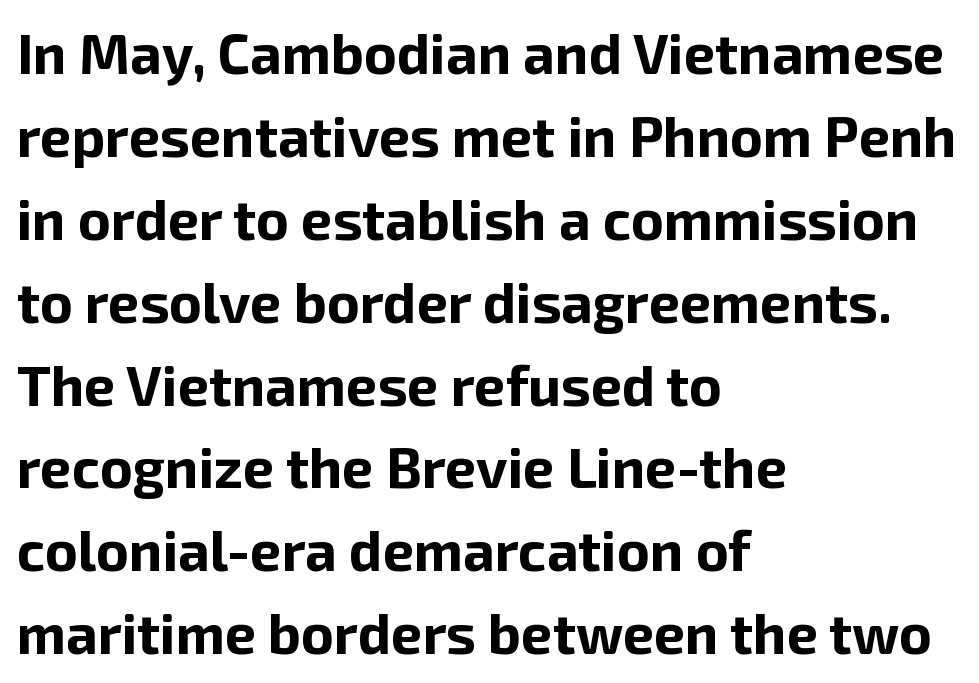
{"serif": "no", "italic": "no", "bold": "yes", "weight": "bold", "width": "normal", "stroke_contrast": "low", "x_height": "medium", "monospaced": "no", "underline": "no", "align": "left", "line_spacing": "normal", "line_spacing_ratio": 1.48, "letter_spacing": "normal", "letter_spacing_em": 0.0, "glyph_px": 56}
